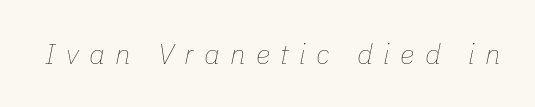
Q: Is the text bold? A: No.
Q: Is the text italic (slanted)? A: Yes, it leans right by about 11 degrees.
Q: Is the text underlined? A: No.
Q: Is the spacing between letters normal or unusually wide? A: Unusually wide.
Q: Width (condensed, normal, or wide)? A: Normal.
Q: Stroke contrast? A: Low.
Q: x-height? A: Medium.
Q: Monospaced? A: No.
